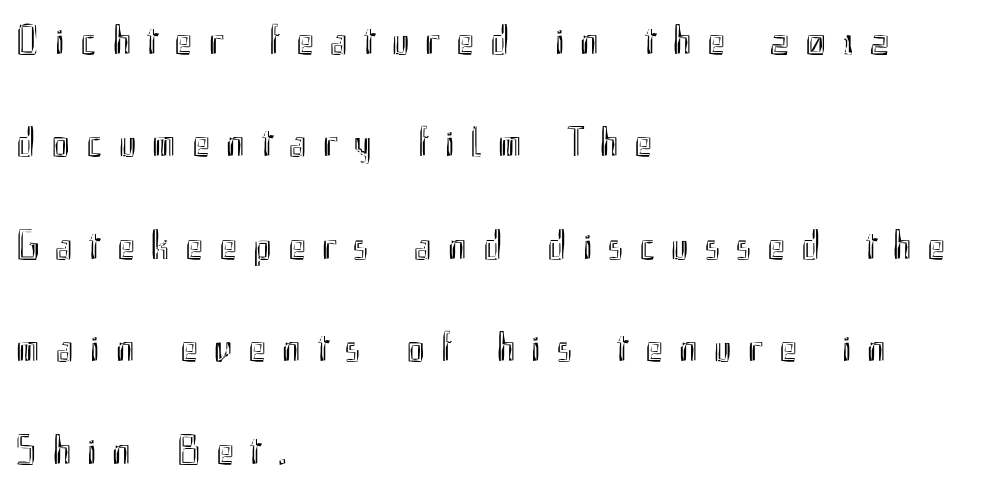
{"italic": "no", "width": "condensed", "x_height": "small", "monospaced": "no", "underline": "no", "align": "left", "line_spacing": "loose", "line_spacing_ratio": 2.44, "letter_spacing": "wide", "letter_spacing_em": 0.39, "glyph_px": 42}
